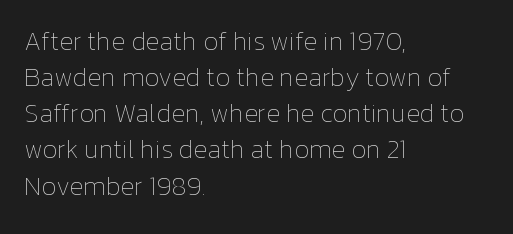
{"italic": "no", "bold": "no", "underline": "no", "align": "left", "line_spacing": "normal", "line_spacing_ratio": 1.39, "letter_spacing": "normal", "letter_spacing_em": 0.0, "glyph_px": 26}
